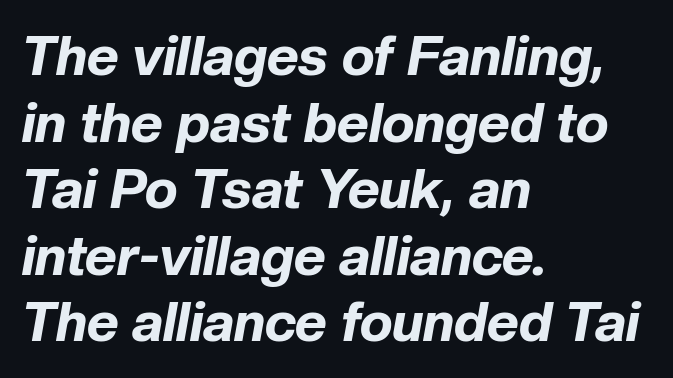
Q: Is the text bold? A: Yes.
Q: Is the text italic (slanted)? A: Yes, it leans right by about 10 degrees.
Q: Is the text underlined? A: No.
Q: How is the paragraph aligned? A: Left-aligned.
Q: Is the spacing between letters normal or unusually wide? A: Normal.
Q: Width (condensed, normal, or wide)? A: Normal.
Q: Stroke contrast? A: Low.
Q: x-height? A: Medium.
Q: Monospaced? A: No.
